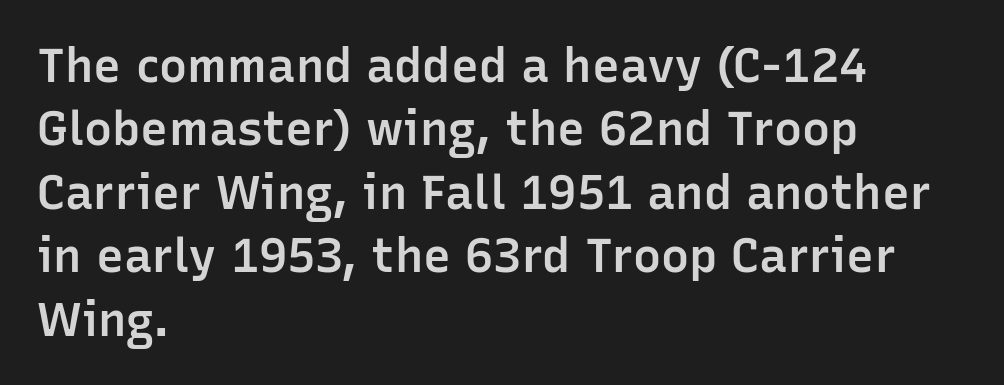
The image shows 47 px semibold sans-serif type, upright; set left-aligned, normal line spacing (1.35x), normal letter spacing, not underlined; low stroke contrast and a medium x-height.
